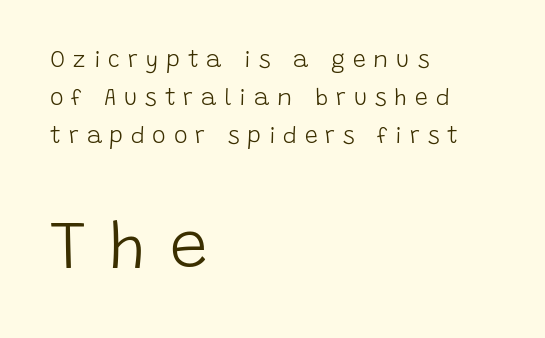
The image shows 68 px light sans-serif type, upright; set left-aligned, normal line spacing (1.65x), unusually wide letter spacing (+0.34 em), not underlined; the second (bottom) block is 2.96x larger; low stroke contrast and a large x-height.
